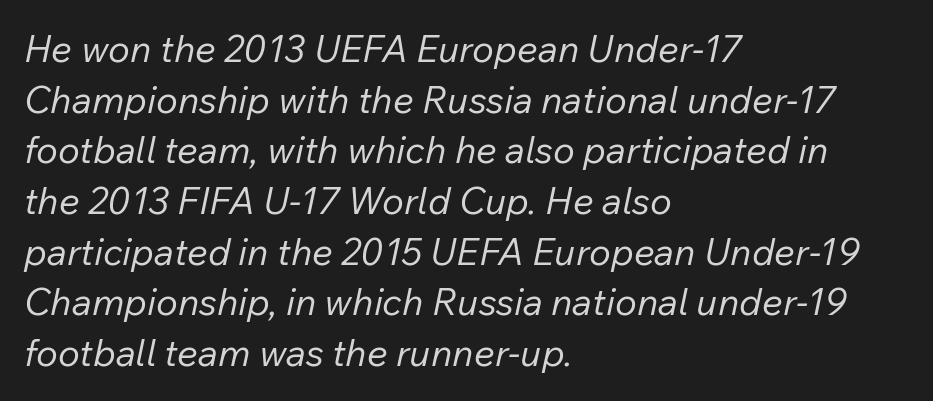
The image shows 37 px regular-weight type, italic (leaning right); set left-aligned, normal line spacing (1.37x), normal letter spacing, not underlined; low stroke contrast and a medium x-height.
